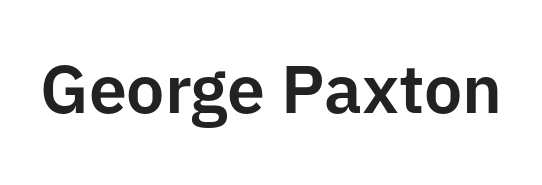
{"serif": "no", "italic": "no", "width": "normal", "stroke_contrast": "low", "x_height": "medium", "monospaced": "no", "underline": "no", "letter_spacing": "normal", "letter_spacing_em": 0.0, "glyph_px": 68}
